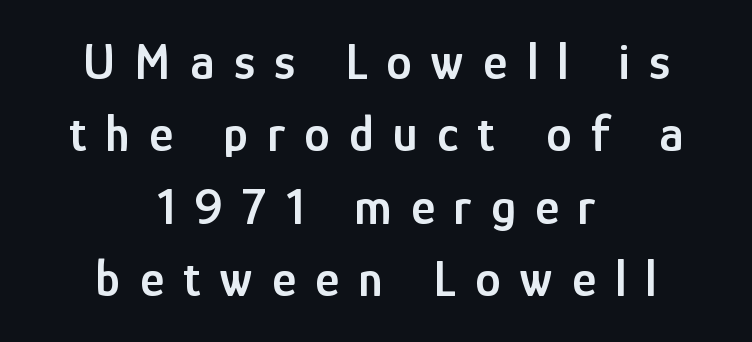
The image shows 51 px semibold, condensed sans-serif type, upright; set centered, normal line spacing (1.42x), unusually wide letter spacing (+0.38 em), not underlined; low stroke contrast and a medium x-height.
